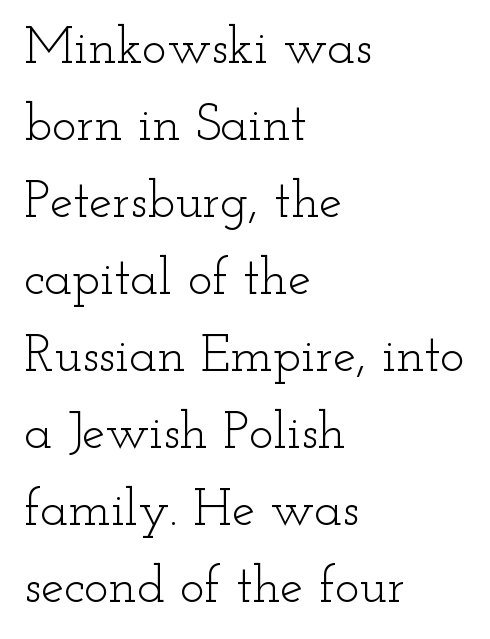
{"serif": "yes", "italic": "no", "bold": "no", "weight": "light", "width": "wide", "stroke_contrast": "low", "x_height": "small", "monospaced": "no", "underline": "no", "align": "left", "line_spacing": "normal", "line_spacing_ratio": 1.48, "letter_spacing": "normal", "letter_spacing_em": 0.0, "glyph_px": 52}
